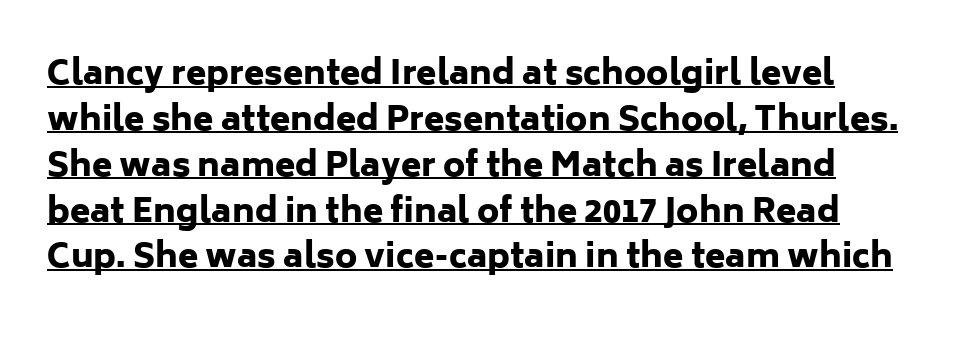
The image shows 33 px heavy sans-serif type, upright; set normal line spacing (1.39x), normal letter spacing, underlined; low stroke contrast and a medium x-height.
